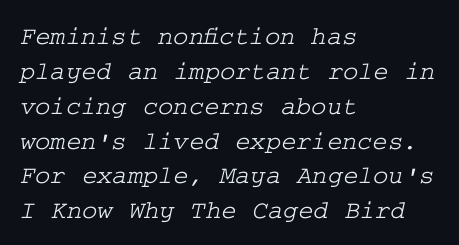
Q: Is the text underlined? A: No.
Q: How is the paragraph aligned? A: Left-aligned.
Q: Is the spacing between letters normal or unusually wide? A: Normal.
Q: Is the spacing between lines tight, normal or loose? A: Normal.
